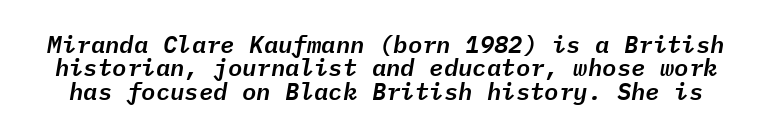
The image shows 24 px text type, italic (leaning right); set tight line spacing (0.97x), normal letter spacing, not underlined.
